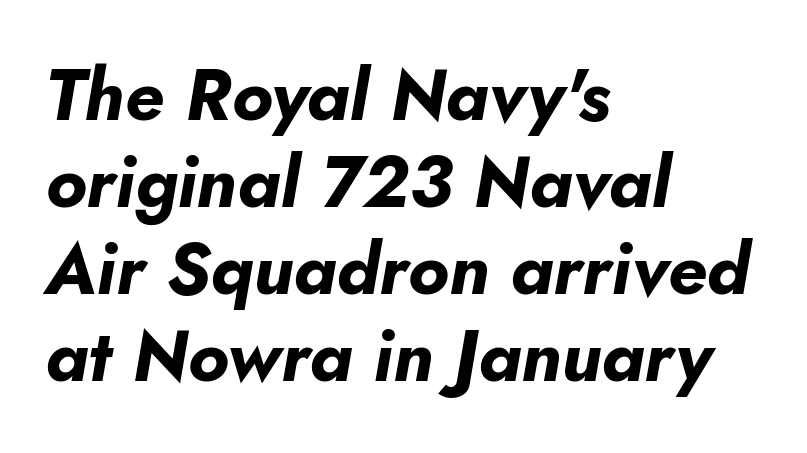
{"italic": "yes", "lean": "right", "slant_degrees": 10, "bold": "yes", "weight": "bold", "width": "normal", "stroke_contrast": "low", "x_height": "small", "monospaced": "no", "underline": "no", "align": "left", "line_spacing_ratio": 1.21, "letter_spacing": "normal", "letter_spacing_em": 0.0, "glyph_px": 72}
